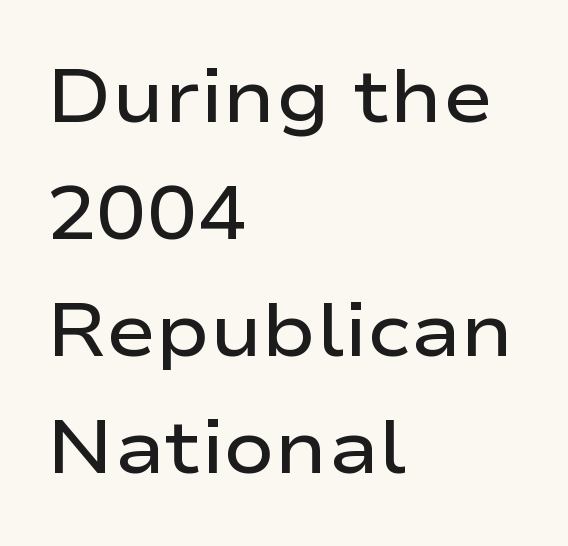
The image shows 75 px semibold, wide sans-serif type, upright; set left-aligned, normal line spacing (1.56x), normal letter spacing, not underlined; low stroke contrast and a medium x-height.
